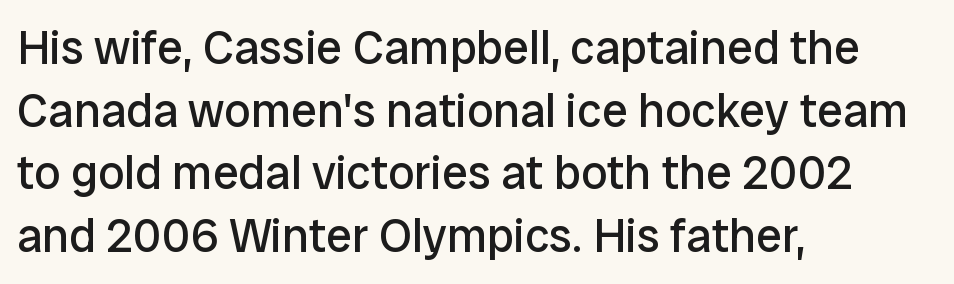
Q: Is the text bold? A: No.
Q: Is the text italic (slanted)? A: No, it is upright.
Q: Is the typeface a serif or a sans-serif typeface? A: Sans-serif.
Q: Is the text underlined? A: No.
Q: How is the paragraph aligned? A: Left-aligned.
Q: Is the spacing between letters normal or unusually wide? A: Normal.
Q: Is the spacing between lines tight, normal or loose? A: Normal.
Q: Width (condensed, normal, or wide)? A: Normal.
Q: Stroke contrast? A: Low.
Q: x-height? A: Medium.
Q: Monospaced? A: No.
